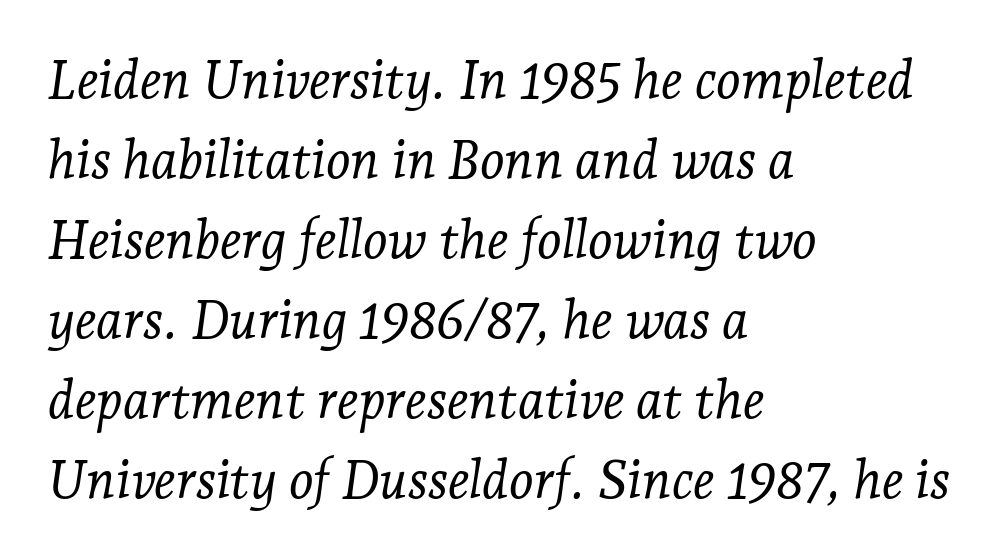
The image shows 53 px light serif type, italic (leaning right); set left-aligned, normal line spacing (1.51x), normal letter spacing, not underlined; low stroke contrast and a medium x-height.
